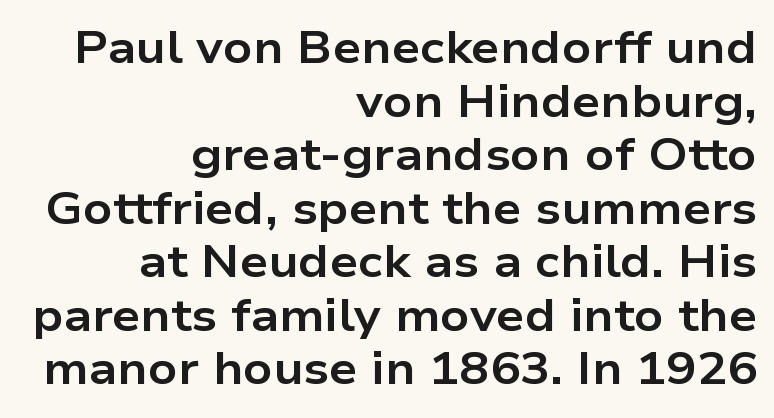
The image shows 45 px bold, wide sans-serif type, upright; set right-aligned, line spacing 1.19x, normal letter spacing, not underlined; low stroke contrast and a medium x-height.
